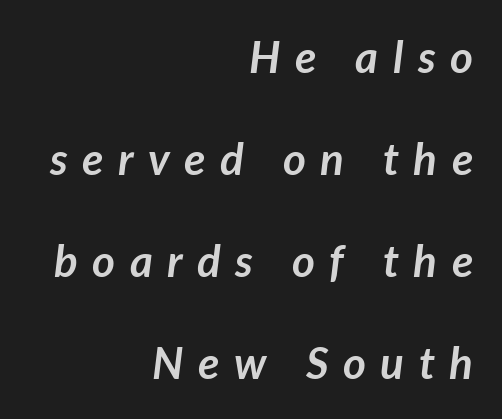
{"italic": "yes", "lean": "right", "slant_degrees": 7, "bold": "yes", "weight": "semibold", "width": "normal", "stroke_contrast": "low", "x_height": "medium", "monospaced": "no", "underline": "no", "align": "right", "line_spacing": "loose", "line_spacing_ratio": 2.32, "letter_spacing": "wide", "letter_spacing_em": 0.33, "glyph_px": 44}
